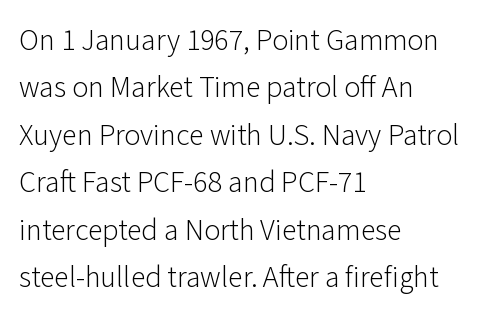
{"serif": "no", "italic": "no", "bold": "no", "weight": "light", "width": "normal", "stroke_contrast": "low", "x_height": "medium", "monospaced": "no", "underline": "no", "align": "left", "line_spacing": "normal", "line_spacing_ratio": 1.58, "letter_spacing": "normal", "letter_spacing_em": 0.0, "glyph_px": 30}
